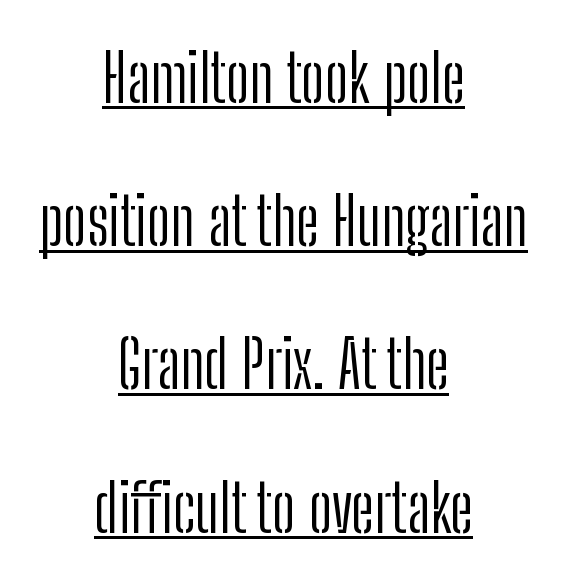
{"serif": "no", "italic": "no", "bold": "no", "weight": "light", "width": "condensed", "stroke_contrast": "low", "x_height": "medium", "monospaced": "no", "underline": "yes", "align": "center", "line_spacing": "loose", "line_spacing_ratio": 2.17, "letter_spacing": "normal", "letter_spacing_em": 0.0, "glyph_px": 66}
